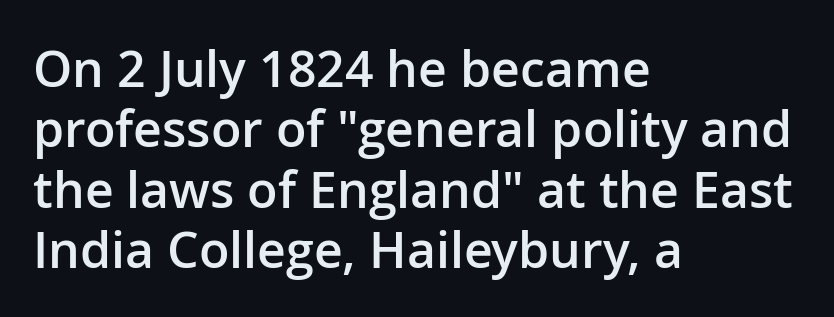
The image shows 50 px semibold sans-serif type, upright; set left-aligned, line spacing 1.21x, normal letter spacing, not underlined; low stroke contrast and a medium x-height.
